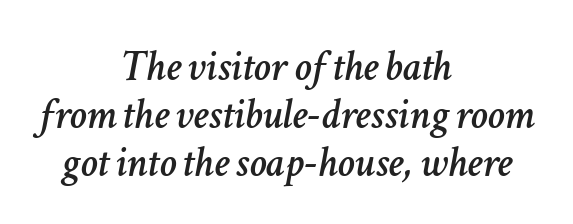
{"italic": "yes", "lean": "right", "slant_degrees": 11, "width": "normal", "stroke_contrast": "low", "x_height": "medium", "monospaced": "no", "underline": "no", "align": "center", "line_spacing": "tight", "line_spacing_ratio": 1.12, "letter_spacing": "normal", "letter_spacing_em": 0.0, "glyph_px": 43}
